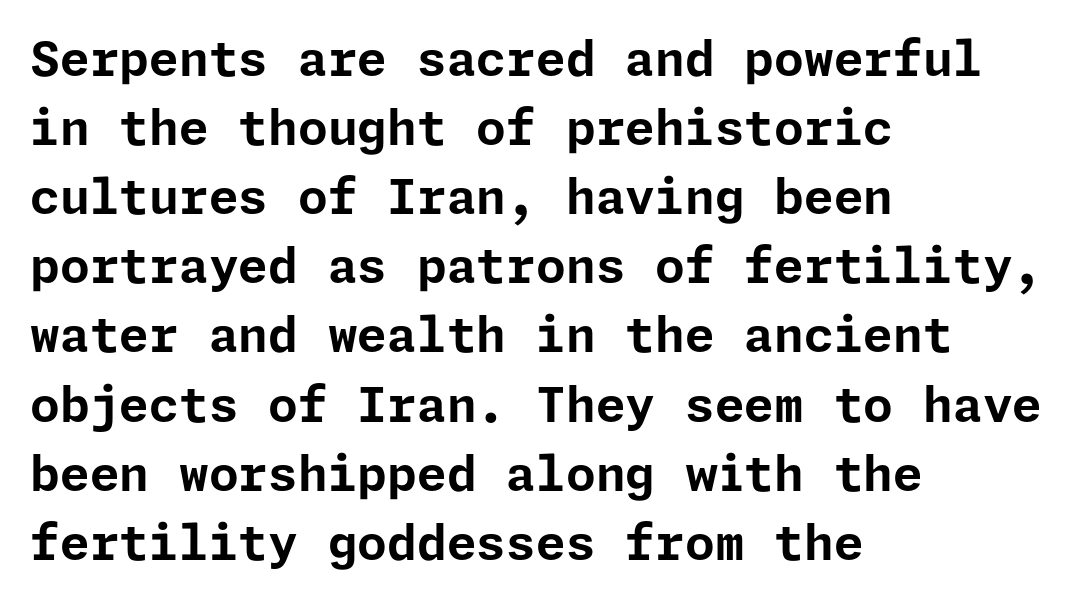
Q: Is the text bold? A: Yes.
Q: Is the text italic (slanted)? A: No, it is upright.
Q: Is the typeface a serif or a sans-serif typeface? A: Sans-serif.
Q: Is the text underlined? A: No.
Q: How is the paragraph aligned? A: Left-aligned.
Q: Is the spacing between letters normal or unusually wide? A: Normal.
Q: Is the spacing between lines tight, normal or loose? A: Normal.
Q: Width (condensed, normal, or wide)? A: Normal.
Q: Stroke contrast? A: Low.
Q: x-height? A: Medium.
